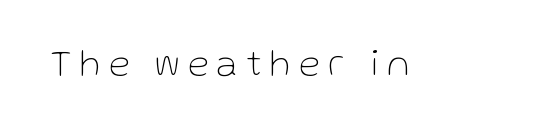
{"serif": "no", "italic": "no", "bold": "no", "weight": "thin", "width": "normal", "stroke_contrast": "low", "x_height": "medium", "monospaced": "no", "underline": "no", "letter_spacing": "wide", "letter_spacing_em": 0.22, "glyph_px": 38}
